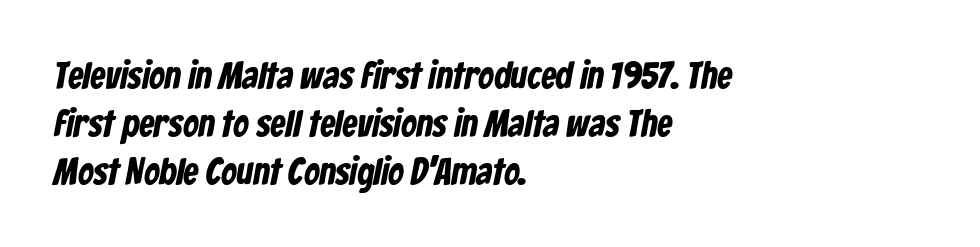
Summary of vertical rhythm: regular, with standard interline spacing. Note the varied advance widths — an 'i' is clearly narrower than an 'm'. The horizontal fit of the characters is conventional and even. Check the space under the baseline: it is left empty.
